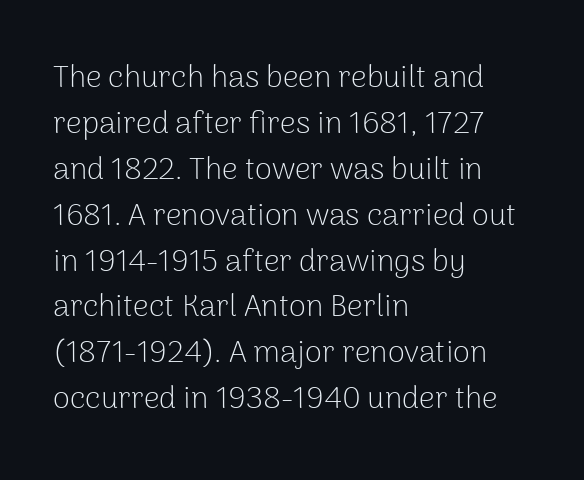
Q: Is the text bold? A: No.
Q: Is the text italic (slanted)? A: No, it is upright.
Q: Is the typeface a serif or a sans-serif typeface? A: Sans-serif.
Q: Is the text underlined? A: No.
Q: How is the paragraph aligned? A: Left-aligned.
Q: Is the spacing between letters normal or unusually wide? A: Normal.
Q: Is the spacing between lines tight, normal or loose? A: Normal.
Q: Width (condensed, normal, or wide)? A: Normal.
Q: Stroke contrast? A: Low.
Q: x-height? A: Medium.
Q: Monospaced? A: No.
